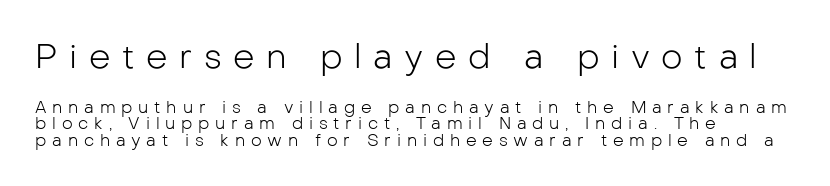
The image shows 34 px light sans-serif type, upright; set left-aligned, tight line spacing (0.98x), unusually wide letter spacing (+0.34 em), not underlined; the first (top) block is 2.0x larger; low stroke contrast and a medium x-height.
